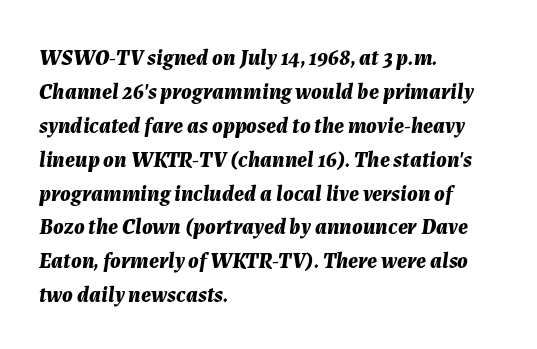
{"italic": "yes", "lean": "right", "slant_degrees": 7, "bold": "yes", "underline": "no", "align": "left", "line_spacing": "normal", "line_spacing_ratio": 1.54, "letter_spacing": "normal", "letter_spacing_em": 0.0, "glyph_px": 22}
